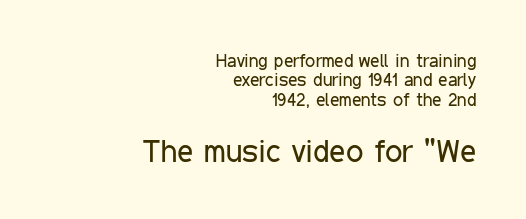
{"serif": "no", "italic": "no", "bold": "no", "weight": "regular", "width": "condensed", "stroke_contrast": "low", "x_height": "medium", "monospaced": "no", "underline": "no", "align": "right", "line_spacing": "tight", "line_spacing_ratio": 1.07, "letter_spacing": "normal", "letter_spacing_em": 0.0, "larger_block": "second", "size_ratio": 1.72, "glyph_px": 31}
